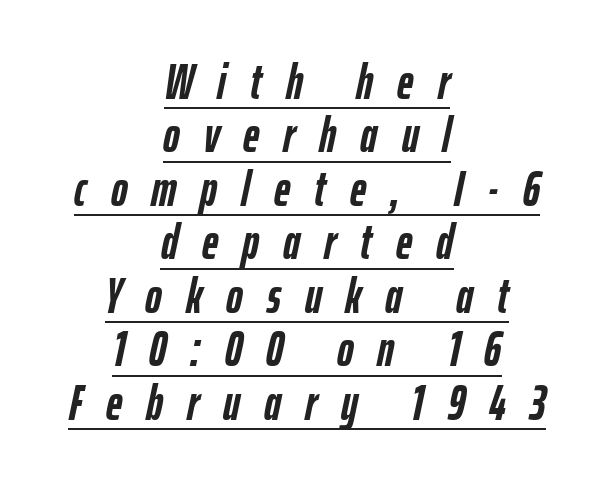
Is there an underline? Yes — a line sits under the letters. Both edges are ragged and mirror each other, which tells us the setting is centered. What weight is shown? A full bold with thick strokes. The rendering uses natural spacing where letterforms have individual widths. Emphasis-style slanted type is in use.
